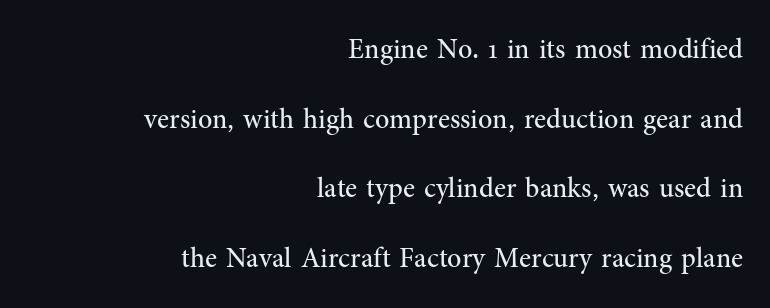
Letters have the restrained weight of plain body copy at most. The paragraph has a hard right edge and a soft left edge. The lettering stays uniformly vertical, giving the passage a roman look. This rendering leaves character spacing at its baseline value. Old-style or modern, the face here clearly has serifs. Regarding leading, the lines here are spaced well apart.
